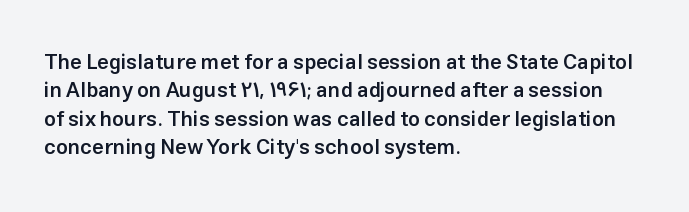
The image shows 21 px text type, upright; set left-aligned, normal line spacing (1.35x), normal letter spacing, not underlined.
